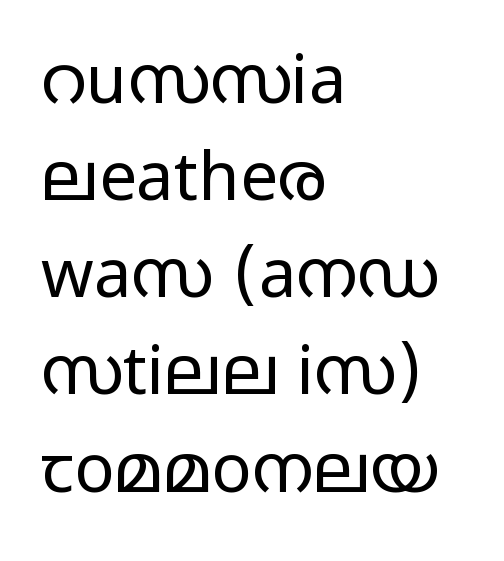
{"serif": "no", "italic": "no", "bold": "no", "weight": "light", "width": "wide", "stroke_contrast": "low", "x_height": "medium", "monospaced": "no", "underline": "no", "align": "left", "line_spacing": "normal", "line_spacing_ratio": 1.45, "letter_spacing": "normal", "letter_spacing_em": 0.0, "glyph_px": 67}
